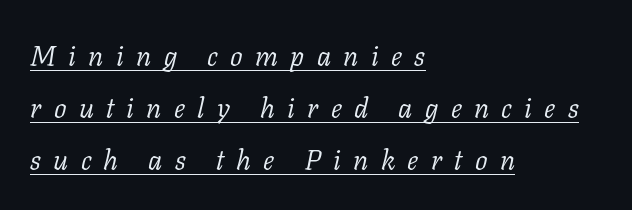
{"serif": "yes", "italic": "yes", "lean": "right", "slant_degrees": 11, "bold": "no", "weight": "light", "width": "normal", "stroke_contrast": "low", "x_height": "medium", "monospaced": "no", "underline": "yes", "align": "left", "line_spacing_ratio": 1.86, "letter_spacing": "wide", "letter_spacing_em": 0.44, "glyph_px": 28}
